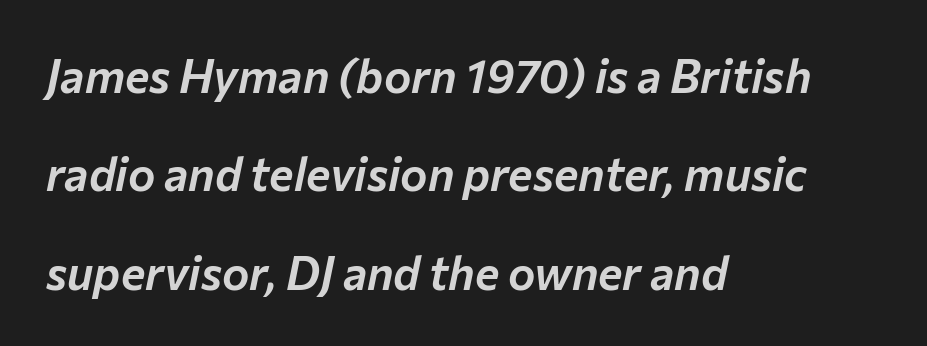
{"italic": "yes", "lean": "right", "slant_degrees": 12, "width": "normal", "stroke_contrast": "low", "x_height": "medium", "monospaced": "no", "underline": "no", "align": "left", "line_spacing": "loose", "line_spacing_ratio": 2.14, "letter_spacing": "normal", "letter_spacing_em": 0.0, "glyph_px": 46}
